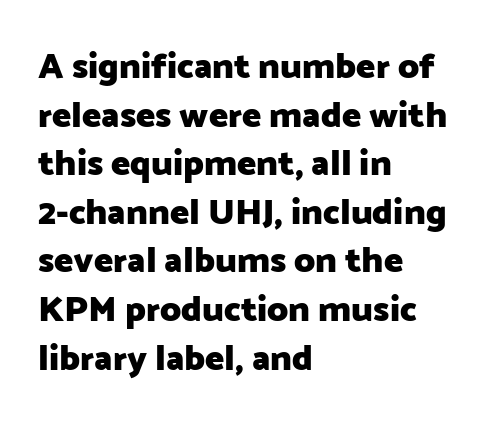
Think of a printed novel: that variable character pitch is what you see here. The lines in this sample share a left origin and differ only in where they stop. Does the weight exceed regular? Yes, all the way to bold. The font's upright variant was chosen for this text. Each row of text sits above clean, open space.
